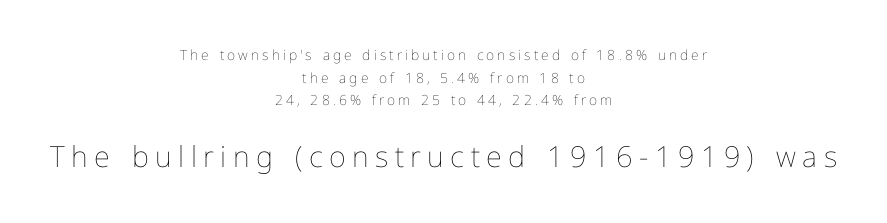
{"italic": "no", "bold": "no", "weight": "thin", "width": "normal", "stroke_contrast": "low", "x_height": "medium", "monospaced": "no", "underline": "no", "align": "center", "line_spacing": "normal", "line_spacing_ratio": 1.62, "letter_spacing": "wide", "letter_spacing_em": 0.22, "larger_block": "second", "size_ratio": 2.07, "glyph_px": 29}
